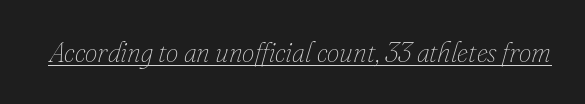
Q: Is the text bold? A: No.
Q: Is the text italic (slanted)? A: Yes, it leans right by about 16 degrees.
Q: Is the text underlined? A: Yes.
Q: Is the spacing between letters normal or unusually wide? A: Normal.
Q: Width (condensed, normal, or wide)? A: Normal.
Q: Stroke contrast? A: Low.
Q: x-height? A: Small.
Q: Monospaced? A: No.
